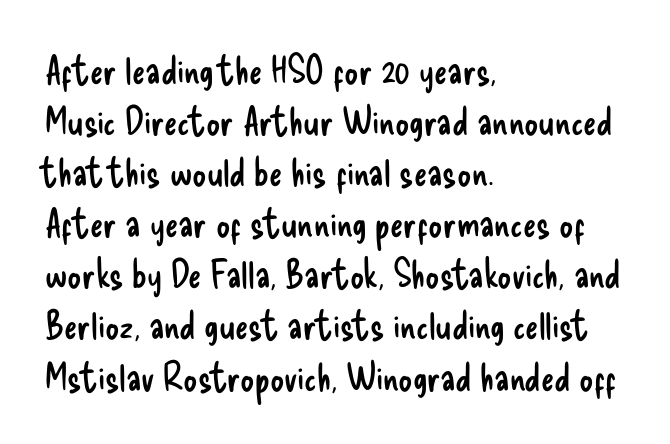
Q: Is the text bold? A: No.
Q: Is the text italic (slanted)? A: No, it is upright.
Q: Is the typeface a serif or a sans-serif typeface? A: Sans-serif.
Q: Is the text underlined? A: No.
Q: How is the paragraph aligned? A: Left-aligned.
Q: Is the spacing between letters normal or unusually wide? A: Normal.
Q: Is the spacing between lines tight, normal or loose? A: Normal.
Q: Width (condensed, normal, or wide)? A: Condensed.
Q: Stroke contrast? A: Low.
Q: x-height? A: Small.
Q: Monospaced? A: No.
